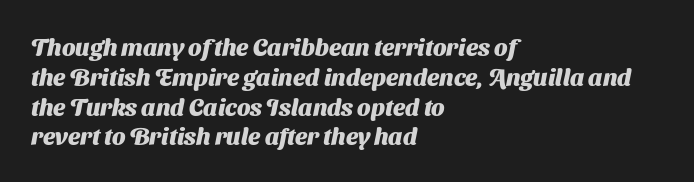
{"bold": "yes", "underline": "no", "align": "left", "line_spacing_ratio": 1.24, "letter_spacing": "normal", "letter_spacing_em": 0.0, "glyph_px": 24}
